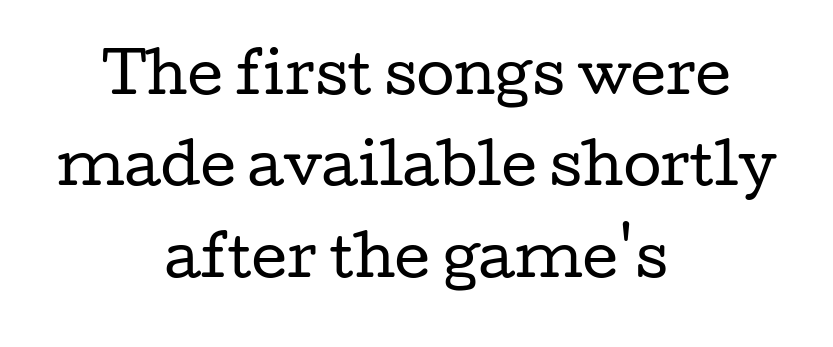
Q: Is the text bold? A: No.
Q: Is the text italic (slanted)? A: No, it is upright.
Q: Is the typeface a serif or a sans-serif typeface? A: Serif.
Q: Is the text underlined? A: No.
Q: How is the paragraph aligned? A: Centered.
Q: Is the spacing between letters normal or unusually wide? A: Normal.
Q: Is the spacing between lines tight, normal or loose? A: Normal.
Q: Width (condensed, normal, or wide)? A: Wide.
Q: Stroke contrast? A: Low.
Q: x-height? A: Medium.
Q: Monospaced? A: No.
